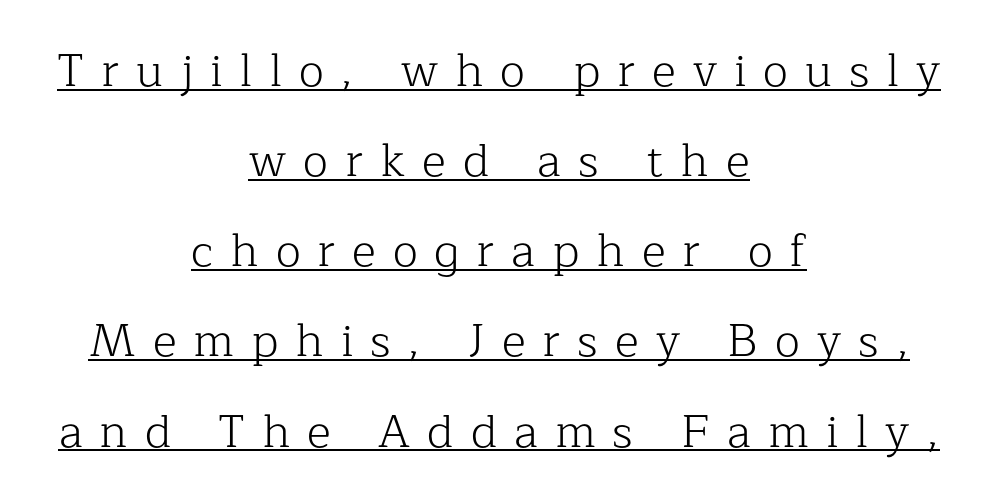
Notice how the stems are strictly vertical — no italics here. Notice how a bar underscores the lettering throughout. This rendering employs a face with finishing strokes, i.e., a serif. The text block is weighted toward neither margin, spreading evenly from the middle. Inter-character spacing is expanded well beyond the font's built-in metrics.
